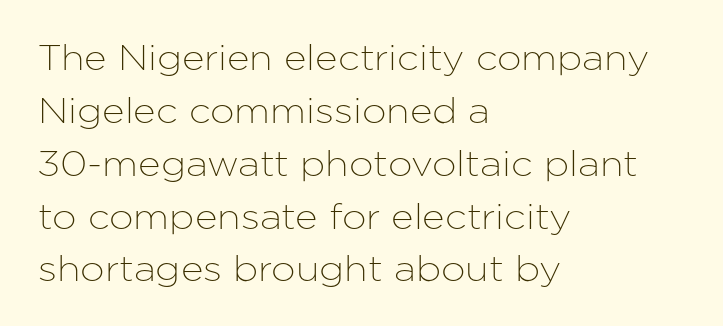
Q: Is the text italic (slanted)? A: No, it is upright.
Q: Is the typeface a serif or a sans-serif typeface? A: Sans-serif.
Q: Is the text underlined? A: No.
Q: How is the paragraph aligned? A: Left-aligned.
Q: Is the spacing between letters normal or unusually wide? A: Normal.
Q: Is the spacing between lines tight, normal or loose? A: Normal.
Q: Width (condensed, normal, or wide)? A: Normal.
Q: Stroke contrast? A: Low.
Q: x-height? A: Medium.
Q: Monospaced? A: No.
